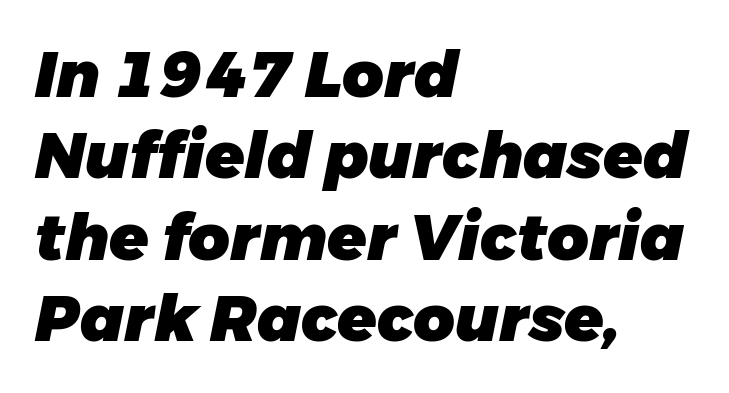
Q: Is the text bold? A: Yes.
Q: Is the text italic (slanted)? A: Yes, it leans right by about 11 degrees.
Q: Is the text underlined? A: No.
Q: How is the paragraph aligned? A: Left-aligned.
Q: Is the spacing between letters normal or unusually wide? A: Normal.
Q: Is the spacing between lines tight, normal or loose? A: Normal.
Q: Width (condensed, normal, or wide)? A: Normal.
Q: Stroke contrast? A: Low.
Q: x-height? A: Medium.
Q: Monospaced? A: No.
